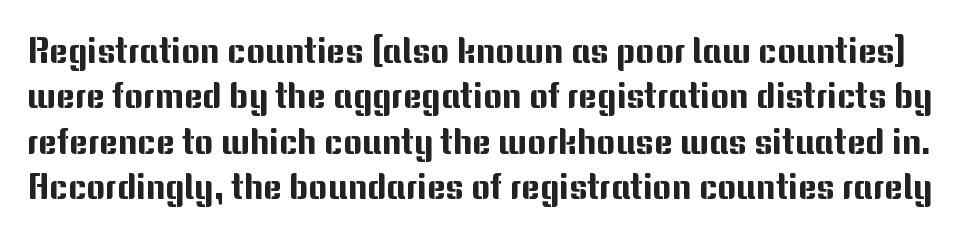
The image shows 36 px sans-serif type, upright; set normal line spacing (1.26x), normal letter spacing, not underlined; medium stroke contrast and a medium x-height.
